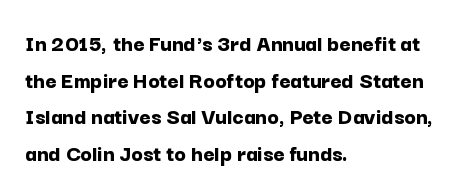
Q: Is the text bold? A: Yes.
Q: Is the text italic (slanted)? A: No, it is upright.
Q: Is the text underlined? A: No.
Q: How is the paragraph aligned? A: Left-aligned.
Q: Is the spacing between letters normal or unusually wide? A: Normal.
Q: Is the spacing between lines tight, normal or loose? A: Normal.
